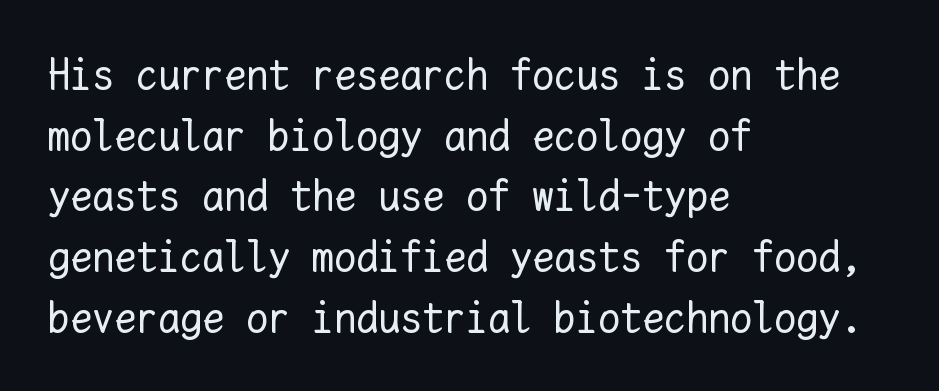
The image shows 44 px regular-weight type, upright, monospaced; set left-aligned, normal line spacing (1.38x), normal letter spacing, not underlined; low stroke contrast and a medium x-height.
